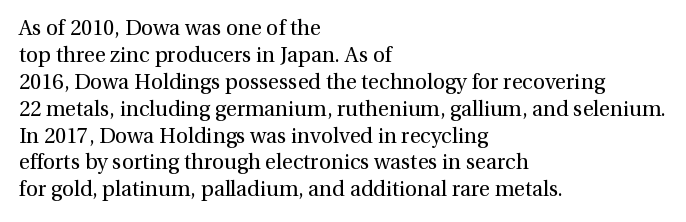
Q: Is the text bold? A: No.
Q: Is the text italic (slanted)? A: No, it is upright.
Q: Is the text underlined? A: No.
Q: How is the paragraph aligned? A: Left-aligned.
Q: Is the spacing between letters normal or unusually wide? A: Normal.
Q: Is the spacing between lines tight, normal or loose? A: Normal.
